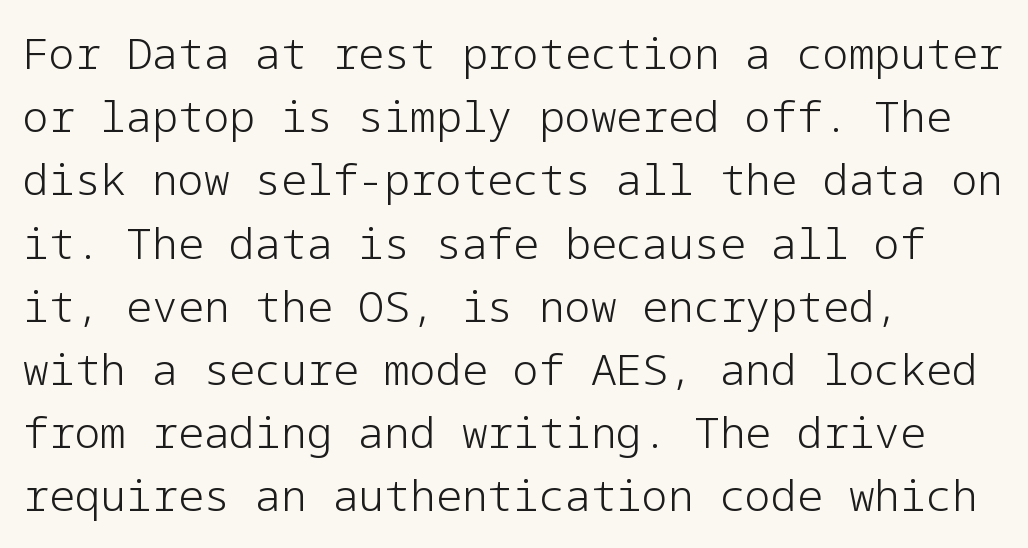
Q: Is the text bold? A: No.
Q: Is the text italic (slanted)? A: No, it is upright.
Q: Is the typeface a serif or a sans-serif typeface? A: Sans-serif.
Q: Is the text underlined? A: No.
Q: How is the paragraph aligned? A: Left-aligned.
Q: Is the spacing between letters normal or unusually wide? A: Normal.
Q: Is the spacing between lines tight, normal or loose? A: Normal.
Q: Width (condensed, normal, or wide)? A: Normal.
Q: Stroke contrast? A: Low.
Q: x-height? A: Medium.
